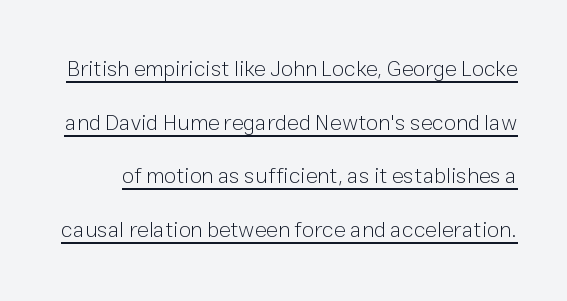
{"italic": "no", "bold": "no", "underline": "yes", "line_spacing": "loose", "line_spacing_ratio": 2.44, "letter_spacing": "normal", "letter_spacing_em": 0.0, "glyph_px": 22}
